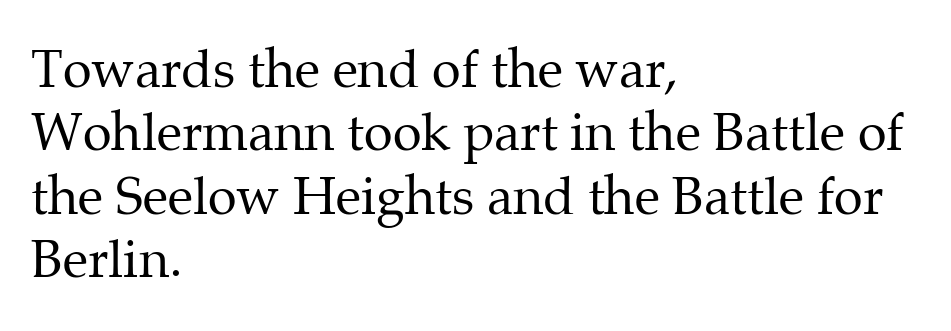
The face used here is seriffed, in the tradition of book romans. Spacing between characters is what you'd get straight out of the box. Weight class: somewhere from thin through regular. If you drew a line through each stem, it would be perfectly vertical. The setting favours the left margin, as ordinary paragraphs usually do.
